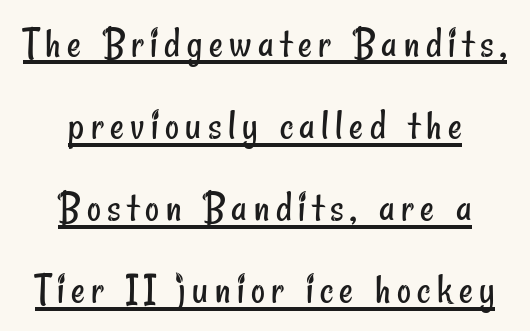
{"serif": "no", "bold": "no", "weight": "regular", "width": "condensed", "stroke_contrast": "low", "x_height": "small", "monospaced": "no", "underline": "yes", "align": "center", "line_spacing": "loose", "line_spacing_ratio": 1.91, "glyph_px": 43}
